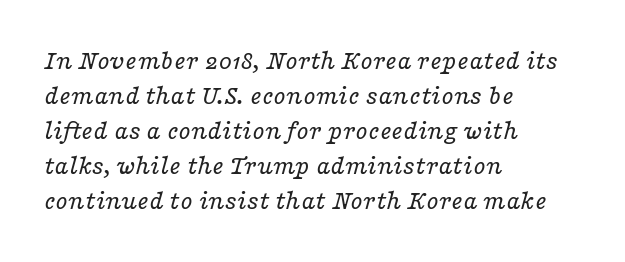
Q: Is the text bold? A: No.
Q: Is the text italic (slanted)? A: Yes, it leans right by about 16 degrees.
Q: Is the typeface a serif or a sans-serif typeface? A: Serif.
Q: Is the text underlined? A: No.
Q: How is the paragraph aligned? A: Left-aligned.
Q: Is the spacing between letters normal or unusually wide? A: Normal.
Q: Is the spacing between lines tight, normal or loose? A: Normal.
Q: Width (condensed, normal, or wide)? A: Wide.
Q: Stroke contrast? A: Low.
Q: x-height? A: Medium.
Q: Monospaced? A: No.
